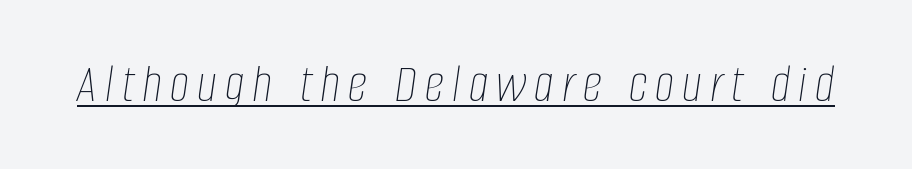
The image shows 55 px thin, condensed type, italic (leaning right); set underlined; low stroke contrast and a large x-height.
